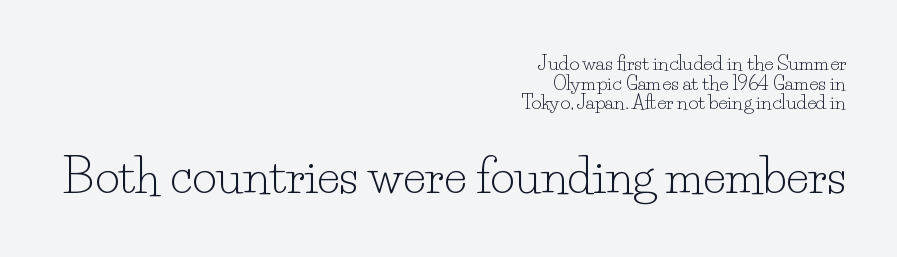
The image shows 47 px light serif type, upright; set right-aligned, tight line spacing (1.03x), normal letter spacing, not underlined; the second (bottom) block is 2.47x larger; low stroke contrast and a small x-height.
